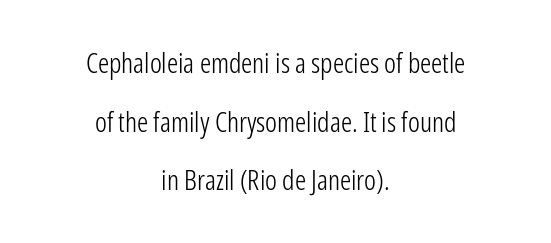
Visually the block forms a symmetrical silhouette, jagged on both flanks. Descender tails drop into unmarked territory. Character widths vary here, with narrow letters taking less room than wide ones. Unbolded letterforms with no extra heft.
